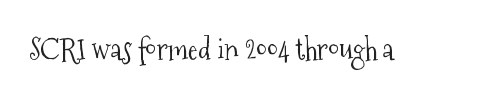
{"serif": "yes", "italic": "no", "bold": "no", "weight": "light", "width": "condensed", "stroke_contrast": "medium", "x_height": "medium", "monospaced": "no", "underline": "no", "letter_spacing": "normal", "letter_spacing_em": 0.0, "glyph_px": 29}
